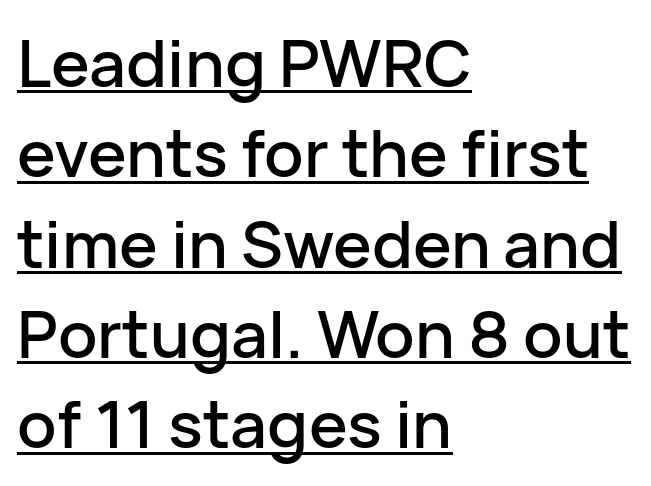
{"serif": "no", "italic": "no", "width": "normal", "stroke_contrast": "low", "x_height": "medium", "monospaced": "no", "underline": "yes", "align": "left", "line_spacing": "normal", "line_spacing_ratio": 1.39, "letter_spacing": "normal", "letter_spacing_em": 0.0, "glyph_px": 65}
